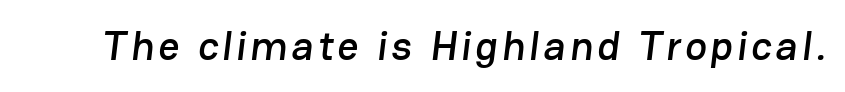
{"serif": "no", "width": "normal", "stroke_contrast": "low", "x_height": "medium", "monospaced": "no", "underline": "no", "glyph_px": 41}
